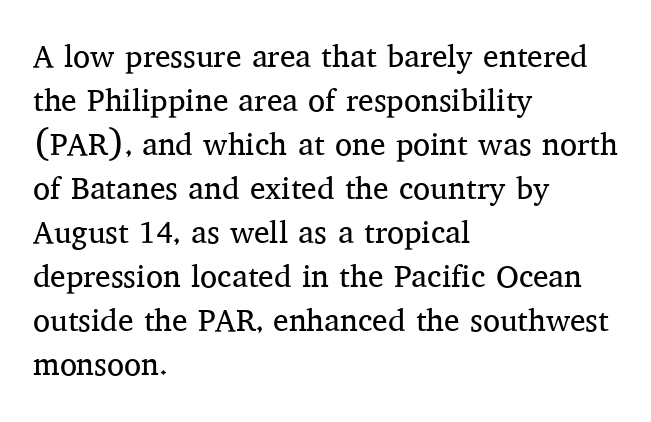
The image shows 31 px regular-weight serif type, upright; set left-aligned, normal line spacing (1.42x), normal letter spacing, not underlined; medium stroke contrast and a medium x-height.
